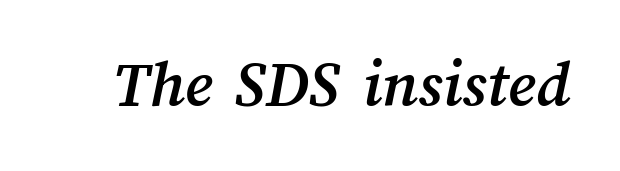
Q: Is the text underlined? A: No.
Q: Is the spacing between letters normal or unusually wide? A: Normal.
Q: Width (condensed, normal, or wide)? A: Normal.
Q: Stroke contrast? A: Medium.
Q: x-height? A: Medium.
Q: Monospaced? A: No.
